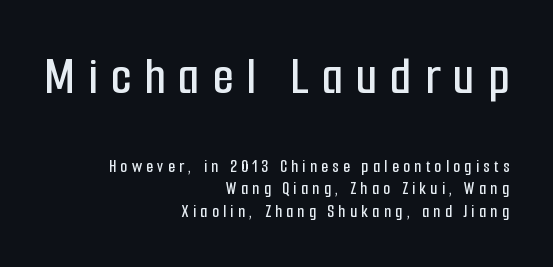
{"serif": "no", "italic": "no", "width": "condensed", "stroke_contrast": "low", "x_height": "medium", "monospaced": "no", "underline": "no", "align": "right", "line_spacing": "normal", "line_spacing_ratio": 1.25, "letter_spacing": "wide", "letter_spacing_em": 0.24, "larger_block": "first", "size_ratio": 3.0, "glyph_px": 54}
